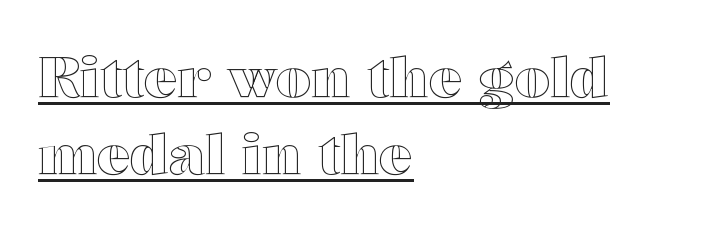
{"italic": "no", "width": "wide", "x_height": "medium", "monospaced": "no", "underline": "yes", "align": "left", "line_spacing": "normal", "line_spacing_ratio": 1.37, "letter_spacing": "normal", "letter_spacing_em": 0.0, "glyph_px": 56}
